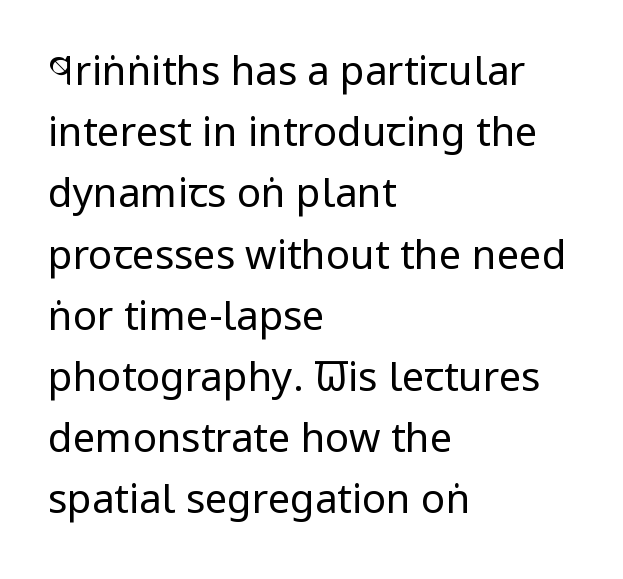
The image shows 40 px regular-weight, condensed sans-serif type, upright; set left-aligned, normal line spacing (1.53x), normal letter spacing, not underlined; low stroke contrast and a large x-height.
